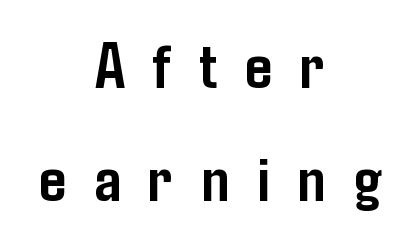
Q: Is the text bold? A: Yes.
Q: Is the text italic (slanted)? A: No, it is upright.
Q: Is the typeface a serif or a sans-serif typeface? A: Sans-serif.
Q: Is the text underlined? A: No.
Q: How is the paragraph aligned? A: Centered.
Q: Is the spacing between letters normal or unusually wide? A: Unusually wide.
Q: Is the spacing between lines tight, normal or loose? A: Normal.
Q: Width (condensed, normal, or wide)? A: Condensed.
Q: Stroke contrast? A: Low.
Q: x-height? A: Medium.
Q: Monospaced? A: No.
